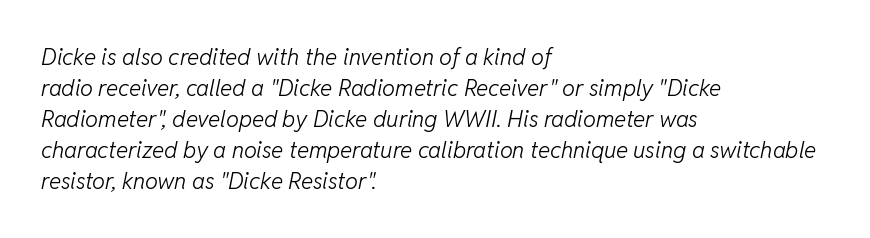
Q: Is the text bold? A: No.
Q: Is the text italic (slanted)? A: Yes, it leans right by about 11 degrees.
Q: Is the text underlined? A: No.
Q: How is the paragraph aligned? A: Left-aligned.
Q: Is the spacing between letters normal or unusually wide? A: Normal.
Q: Is the spacing between lines tight, normal or loose? A: Normal.
